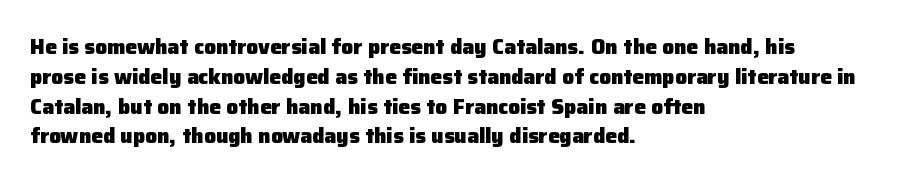
{"italic": "no", "bold": "yes", "underline": "no", "align": "left", "line_spacing": "normal", "line_spacing_ratio": 1.42, "letter_spacing": "normal", "letter_spacing_em": 0.0, "glyph_px": 21}
